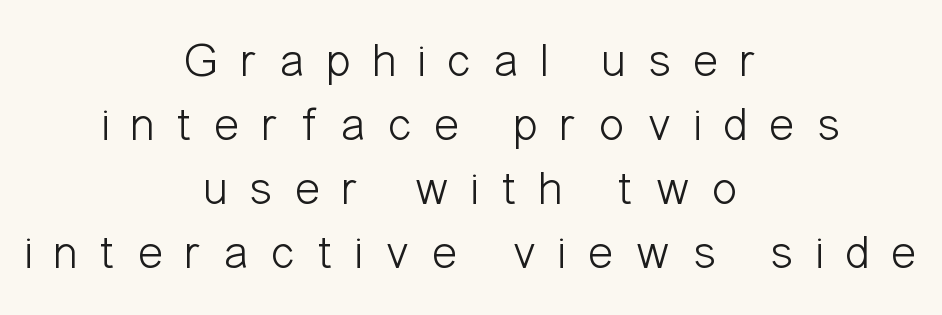
The letters are spread apart with noticeably loose tracking. Reading down the block, each line starts at a different indent, mirrored at its end. Baseline-to-baseline distance is the conventional proportion of letter height. Vertical strokes here are truly vertical. Is the type heavy? It reads as light-to-regular instead.
